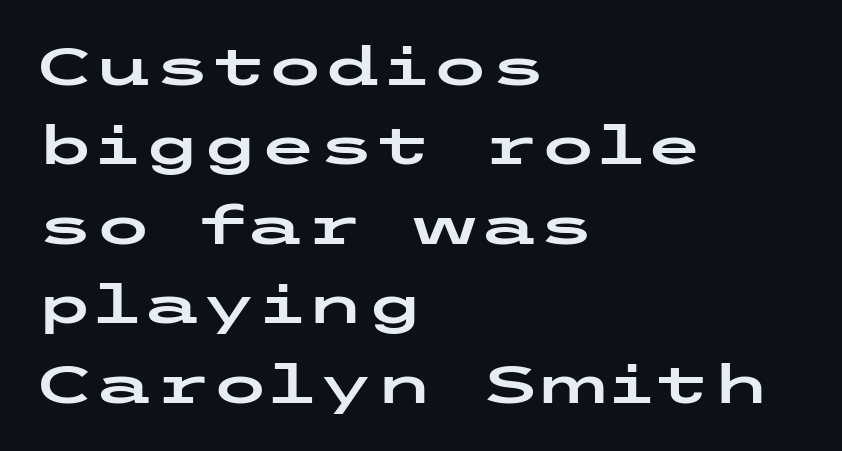
Q: Is the text italic (slanted)? A: No, it is upright.
Q: Is the typeface a serif or a sans-serif typeface? A: Sans-serif.
Q: Is the text underlined? A: No.
Q: How is the paragraph aligned? A: Left-aligned.
Q: Is the spacing between letters normal or unusually wide? A: Normal.
Q: Is the spacing between lines tight, normal or loose? A: Normal.
Q: Width (condensed, normal, or wide)? A: Wide.
Q: Stroke contrast? A: Low.
Q: x-height? A: Medium.
